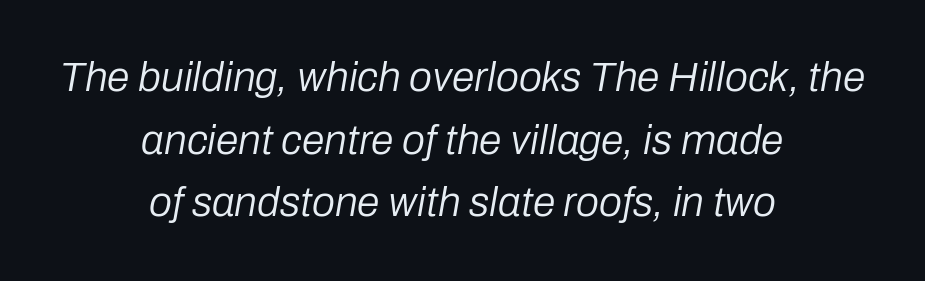
{"italic": "yes", "lean": "right", "slant_degrees": 10, "bold": "no", "weight": "regular", "width": "normal", "stroke_contrast": "low", "x_height": "medium", "monospaced": "no", "underline": "no", "align": "center", "line_spacing": "normal", "line_spacing_ratio": 1.53, "letter_spacing": "normal", "letter_spacing_em": 0.0, "glyph_px": 41}
